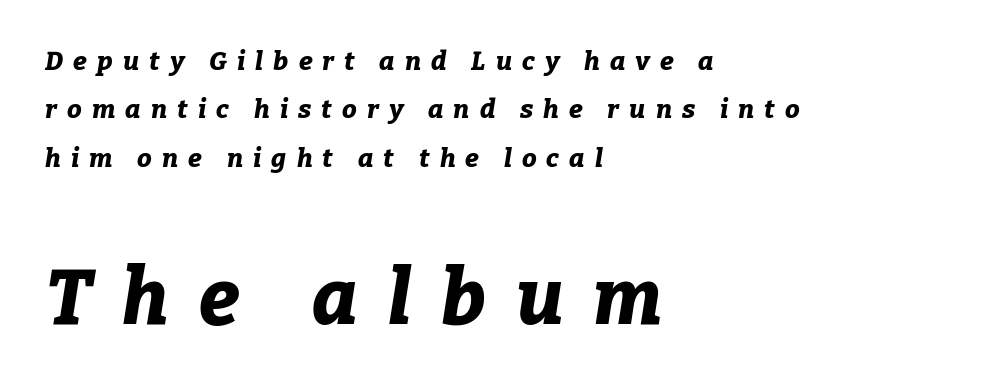
Q: Is the text bold? A: Yes.
Q: Is the text italic (slanted)? A: Yes, it leans right by about 9 degrees.
Q: Is the text underlined? A: No.
Q: How is the paragraph aligned? A: Left-aligned.
Q: Is the spacing between letters normal or unusually wide? A: Unusually wide.
Q: Which block of text is set in a larger size, the first (top) or the second (bottom)? A: The second (bottom) one.
Q: Width (condensed, normal, or wide)? A: Normal.
Q: Stroke contrast? A: Low.
Q: x-height? A: Medium.
Q: Monospaced? A: No.
